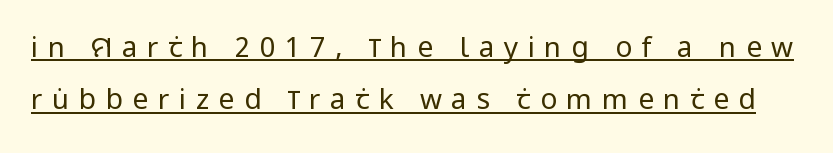
Each stroke keeps to a modest, everyday thickness or less. What kind of face is this? One without serifs — a sans. Characters follow at a spacing far wider than the type designer built in. Compared with undecorated copy, this sample adds a rule below the words. Quick note: not italic, upright. Character widths vary here, with narrow letters taking less room than wide ones.
